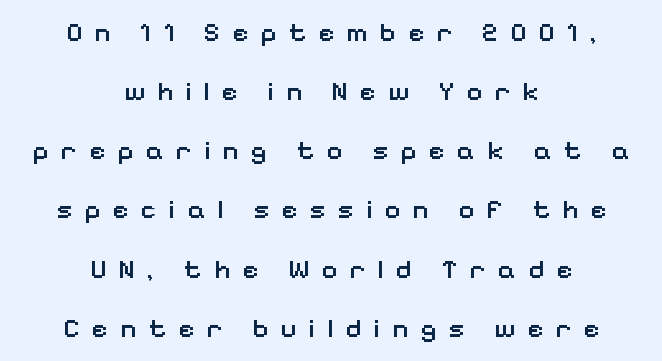
{"italic": "no", "bold": "semi", "underline": "no", "align": "center", "line_spacing": "loose", "line_spacing_ratio": 2.19, "letter_spacing": "wide", "letter_spacing_em": 0.45, "glyph_px": 27}
